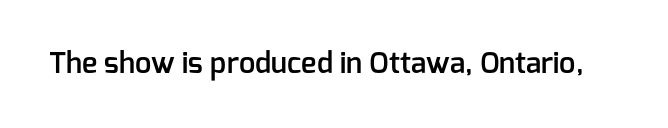
{"serif": "no", "italic": "no", "bold": "semi", "weight": "semibold", "width": "normal", "stroke_contrast": "low", "x_height": "medium", "monospaced": "no", "underline": "no", "letter_spacing": "normal", "letter_spacing_em": 0.0, "glyph_px": 29}
